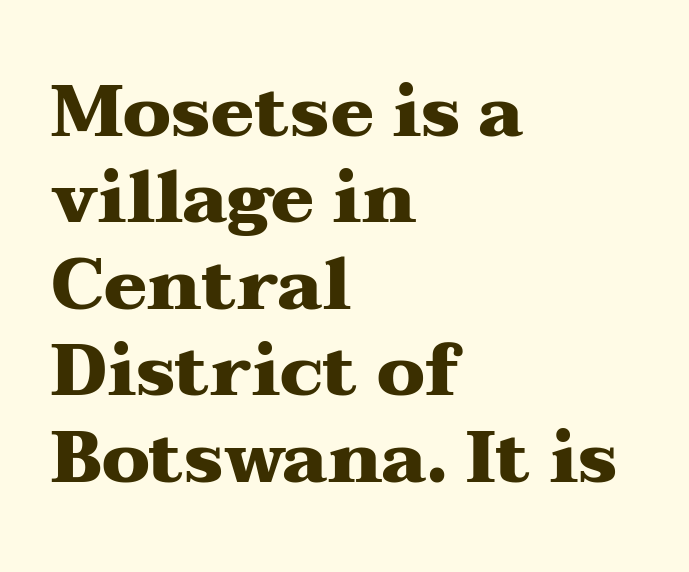
The image shows 72 px heavy, wide serif type, upright; set left-aligned, line spacing 1.2x, normal letter spacing, not underlined; medium stroke contrast and a medium x-height.
